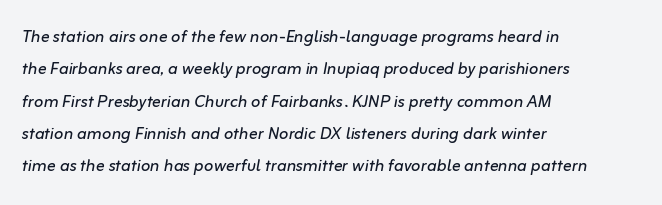
Q: Is the text bold? A: No.
Q: Is the text italic (slanted)? A: Yes, it leans right by about 10 degrees.
Q: Is the text underlined? A: No.
Q: How is the paragraph aligned? A: Left-aligned.
Q: Is the spacing between letters normal or unusually wide? A: Normal.
Q: Is the spacing between lines tight, normal or loose? A: Normal.
